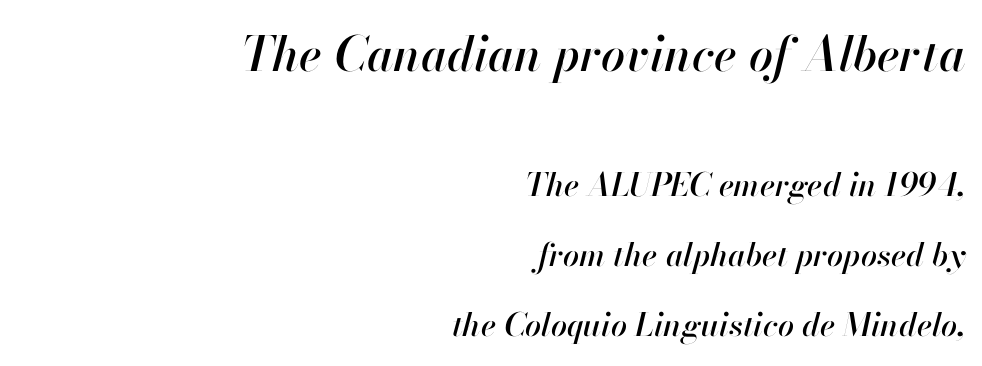
{"italic": "yes", "lean": "right", "slant_degrees": 13, "width": "normal", "stroke_contrast": "high", "x_height": "small", "monospaced": "no", "underline": "no", "align": "right", "line_spacing": "loose", "line_spacing_ratio": 2.18, "letter_spacing": "normal", "letter_spacing_em": 0.0, "larger_block": "first", "size_ratio": 1.5, "glyph_px": 48}
